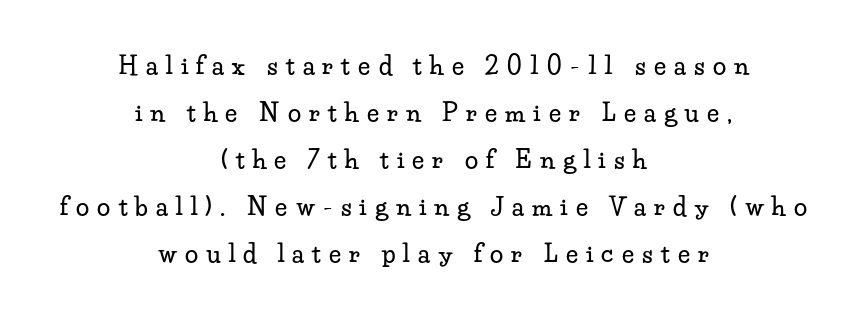
The image shows 24 px text type, upright; set centered, loose line spacing (1.96x), unusually wide letter spacing (+0.34 em), not underlined.
